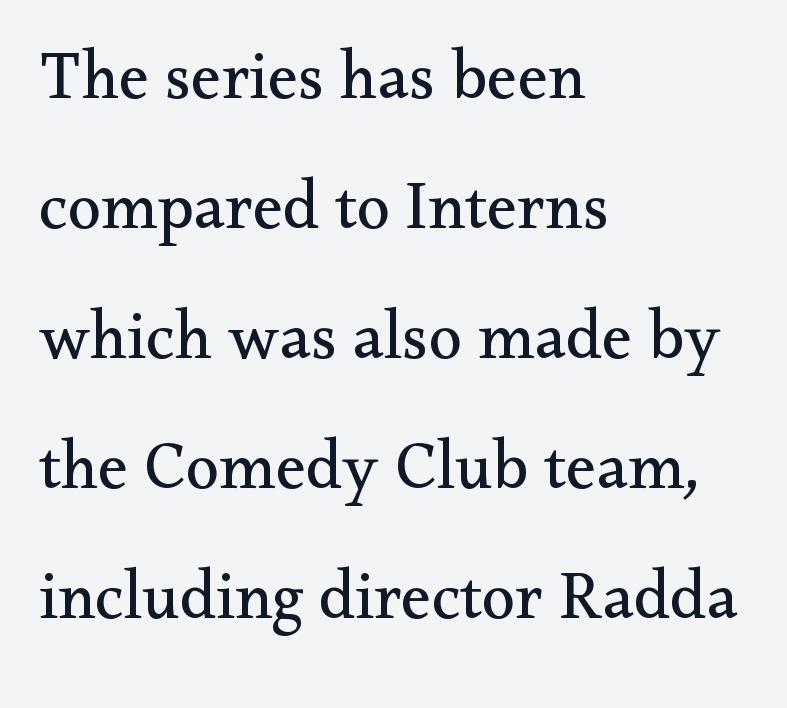
The image shows 68 px regular-weight serif type, upright; set left-aligned, loose line spacing (1.91x), normal letter spacing, not underlined; medium stroke contrast and a small x-height.
